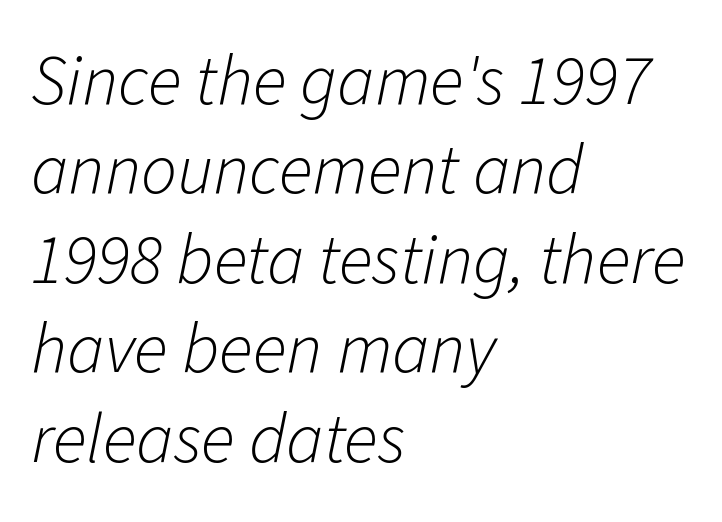
The image shows 71 px light type, italic (leaning right); set left-aligned, normal line spacing (1.26x), normal letter spacing, not underlined; low stroke contrast and a medium x-height.
